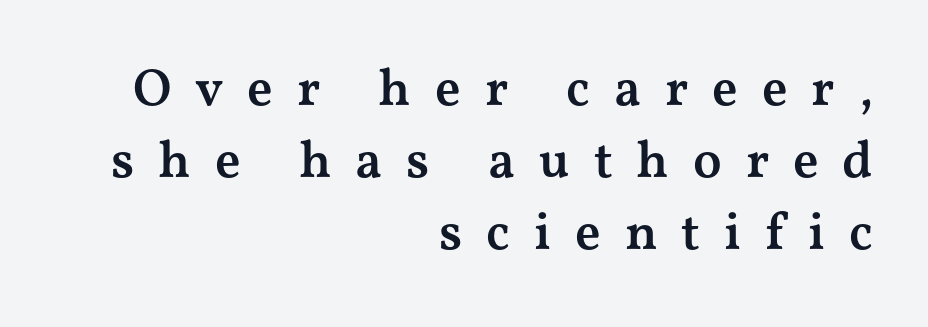
Q: Is the text bold? A: Semi-bold.
Q: Is the text italic (slanted)? A: No, it is upright.
Q: Is the typeface a serif or a sans-serif typeface? A: Serif.
Q: Is the text underlined? A: No.
Q: How is the paragraph aligned? A: Right-aligned.
Q: Is the spacing between letters normal or unusually wide? A: Unusually wide.
Q: Is the spacing between lines tight, normal or loose? A: Normal.
Q: Width (condensed, normal, or wide)? A: Wide.
Q: Stroke contrast? A: Medium.
Q: x-height? A: Medium.
Q: Monospaced? A: No.
